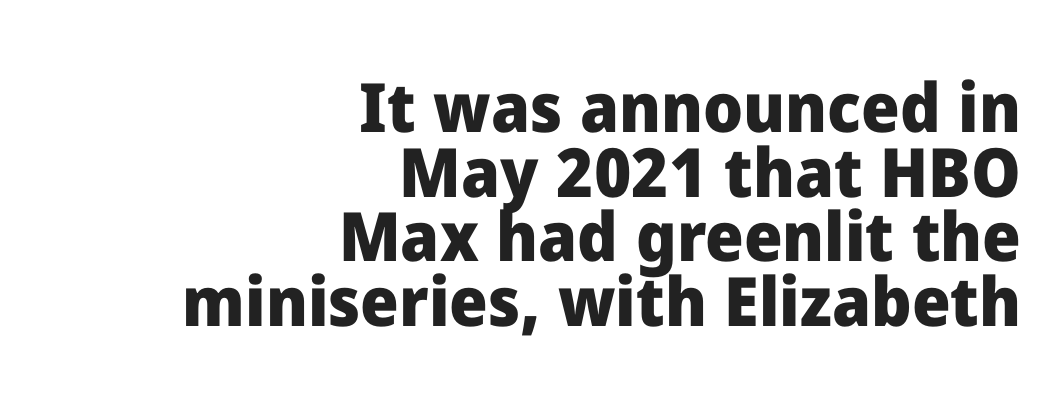
Typeset ragged left — the right edge is the straight one. The space between consecutive lines is stingy. The glyphs in this specimen are sans serif. Every stem runs plumb, perpendicular to the baseline. Look at the stroke-to-counter ratio: heavy, a bold.
